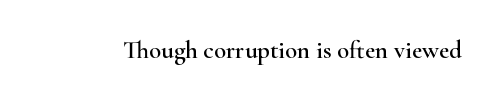
Q: Is the text italic (slanted)? A: No, it is upright.
Q: Is the text underlined? A: No.
Q: Is the spacing between letters normal or unusually wide? A: Normal.
